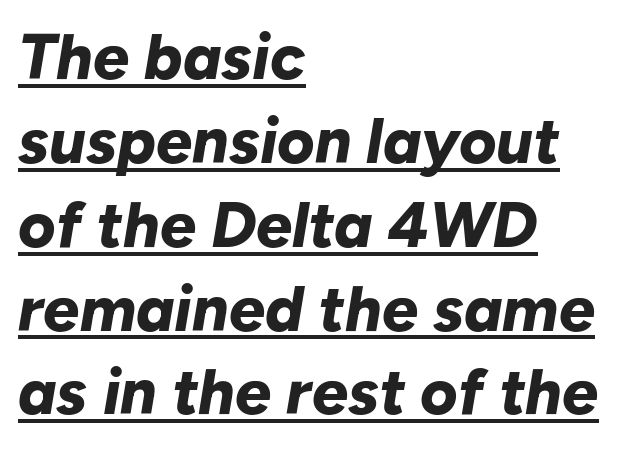
{"italic": "yes", "lean": "right", "slant_degrees": 10, "bold": "yes", "weight": "bold", "width": "normal", "stroke_contrast": "low", "x_height": "medium", "monospaced": "no", "underline": "yes", "align": "left", "line_spacing": "normal", "line_spacing_ratio": 1.31, "letter_spacing": "normal", "letter_spacing_em": 0.0, "glyph_px": 64}
